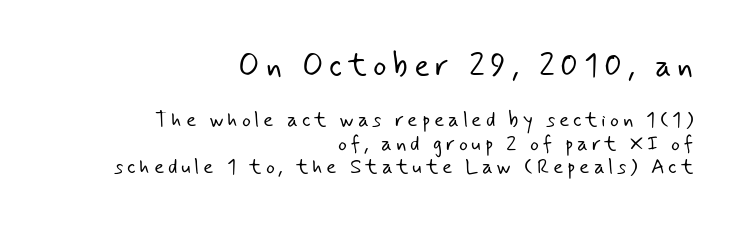
Q: Is the text bold? A: No.
Q: Is the typeface a serif or a sans-serif typeface? A: Sans-serif.
Q: Is the text underlined? A: No.
Q: How is the paragraph aligned? A: Right-aligned.
Q: Is the spacing between lines tight, normal or loose? A: Tight.
Q: Which block of text is set in a larger size, the first (top) or the second (bottom)? A: The first (top) one.
Q: Width (condensed, normal, or wide)? A: Normal.
Q: Stroke contrast? A: Low.
Q: x-height? A: Small.
Q: Monospaced? A: No.
